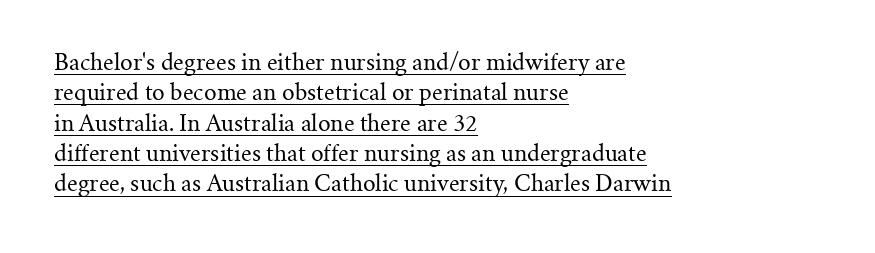
The image shows 22 px text type, upright; set left-aligned, normal line spacing (1.38x), normal letter spacing, underlined.
